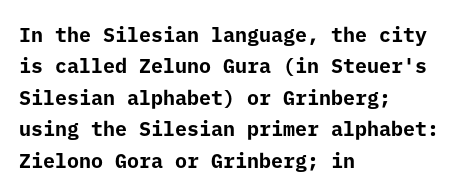
The image shows 20 px bold type, upright; set left-aligned, normal line spacing (1.57x), normal letter spacing, not underlined.
